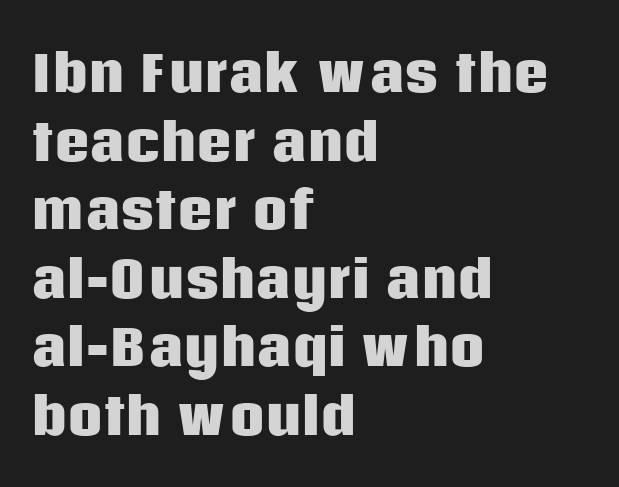
Q: Is the text bold? A: Yes.
Q: Is the text italic (slanted)? A: No, it is upright.
Q: Is the typeface a serif or a sans-serif typeface? A: Sans-serif.
Q: Is the text underlined? A: No.
Q: How is the paragraph aligned? A: Left-aligned.
Q: Is the spacing between letters normal or unusually wide? A: Normal.
Q: Is the spacing between lines tight, normal or loose? A: Normal.
Q: Width (condensed, normal, or wide)? A: Normal.
Q: Stroke contrast? A: Low.
Q: x-height? A: Large.
Q: Monospaced? A: No.
